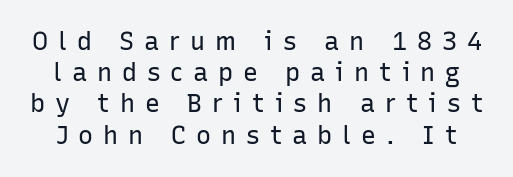
{"italic": "no", "bold": "no", "underline": "no", "line_spacing": "normal", "line_spacing_ratio": 1.25, "letter_spacing": "wide", "letter_spacing_em": 0.4, "glyph_px": 25}
